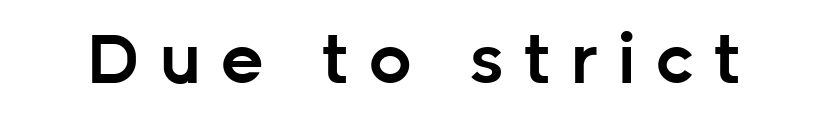
Beneath every word, the page is bare. The letterforms stand isolated, each surrounded by extra space. The type family on display is of the sans-serif kind. Characters remain perfectly vertical along every line. Is this a fixed-width face? No — the glyphs have proportional, varying widths. Caption: semibold face, moderately heavy strokes.
